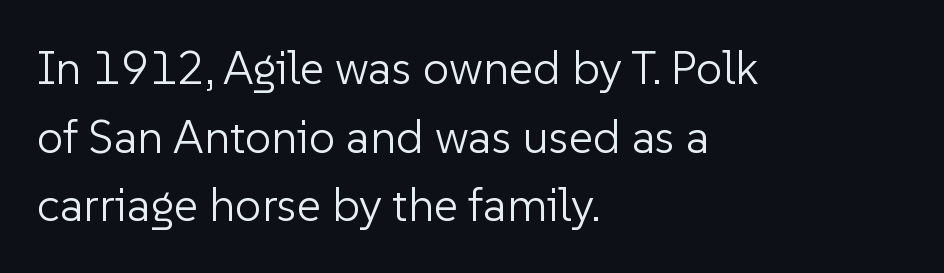
Between one letter and the next there's only the usual sliver of space. If you drew a line through each stem, it would be perfectly vertical. You could not count columns in this text — the font is proportionally spaced. Quick note: underline off.
